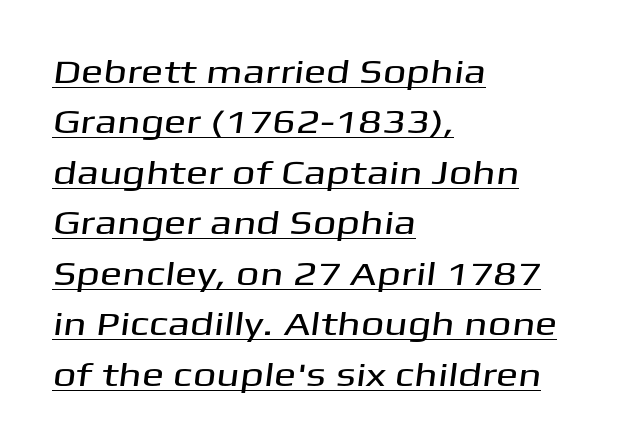
{"serif": "no", "width": "wide", "stroke_contrast": "medium", "x_height": "medium", "monospaced": "no", "underline": "yes", "align": "left", "line_spacing": "normal", "line_spacing_ratio": 1.53, "letter_spacing": "normal", "letter_spacing_em": 0.0, "glyph_px": 33}
